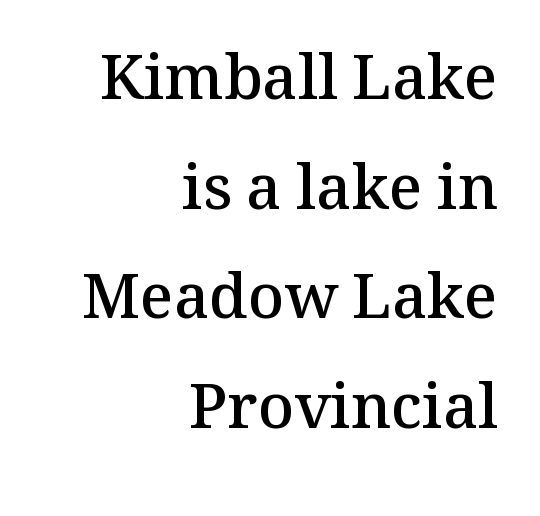
The rendering uses a semibold face; strokes are thickened but not to full bold. Descenders are the only things crossing below the line. Here the designer chose a conventional face with non-uniform glyph widths. Tracking here is standard; glyphs follow each other at the usual distance. Are there feet on the stems? There are — it's a serif. Ascenders rise straight up at ninety degrees.
